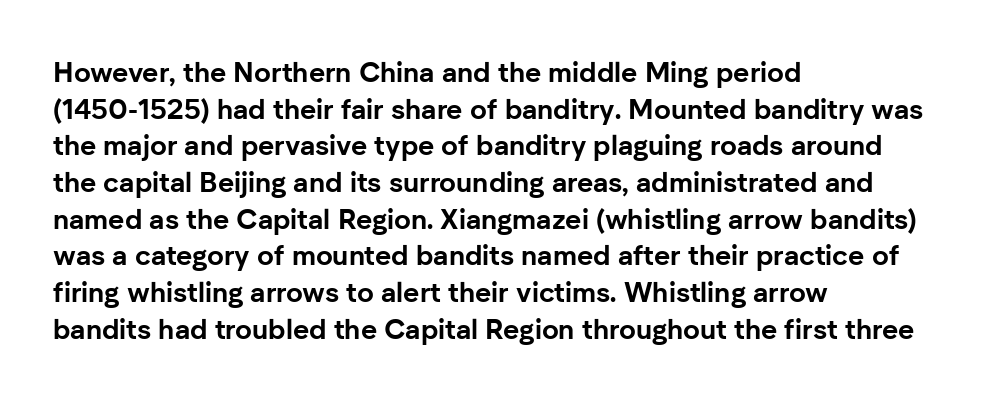
{"serif": "no", "italic": "no", "bold": "yes", "weight": "bold", "width": "normal", "stroke_contrast": "low", "x_height": "medium", "monospaced": "no", "underline": "no", "align": "left", "line_spacing": "normal", "line_spacing_ratio": 1.31, "letter_spacing": "normal", "letter_spacing_em": 0.0, "glyph_px": 28}
